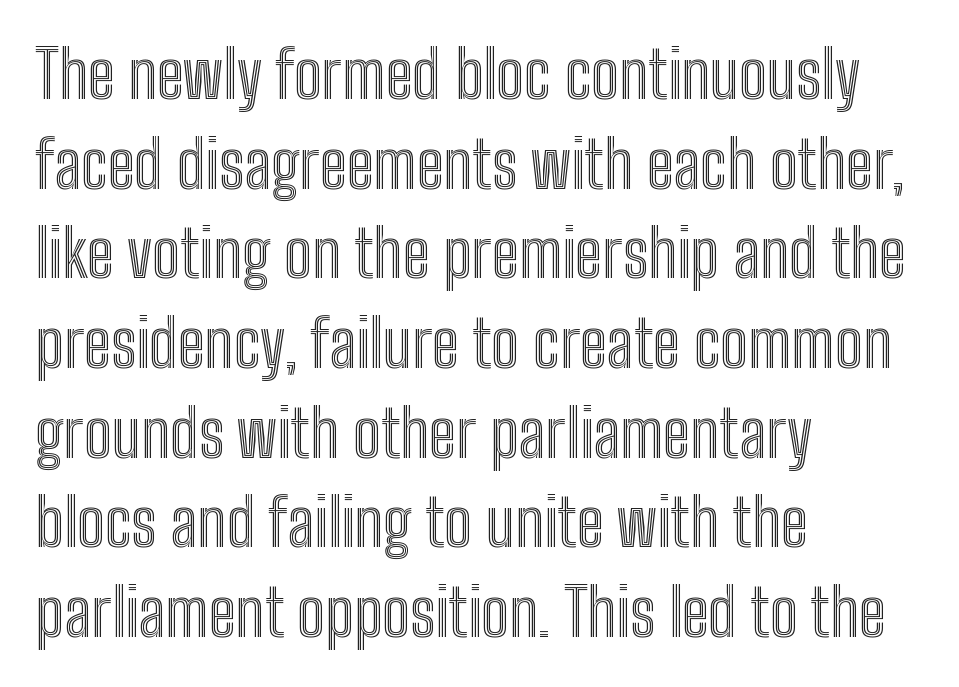
{"italic": "no", "width": "condensed", "x_height": "medium", "monospaced": "no", "underline": "no", "align": "left", "line_spacing": "normal", "line_spacing_ratio": 1.38, "letter_spacing": "normal", "letter_spacing_em": 0.0, "glyph_px": 65}
